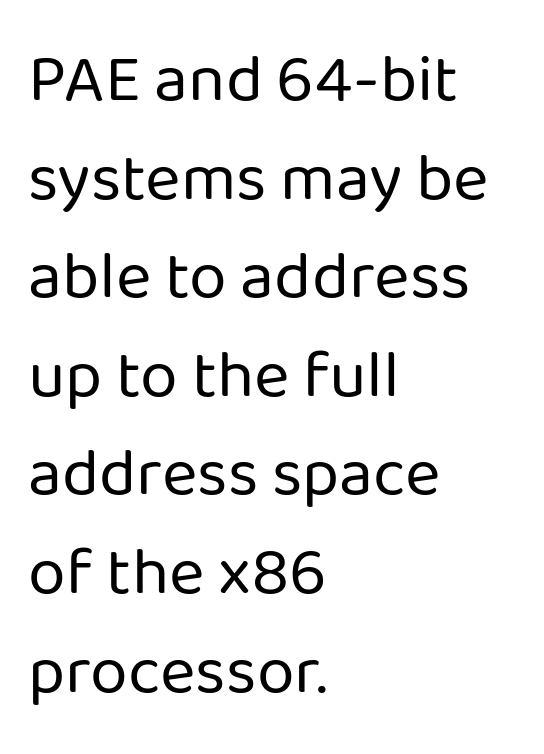
The image shows 68 px regular-weight sans-serif type, upright; set left-aligned, normal line spacing (1.45x), normal letter spacing, not underlined; low stroke contrast and a medium x-height.
